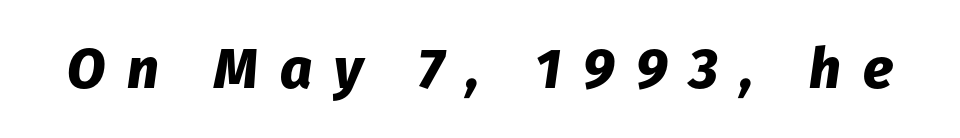
The image shows 56 px heavy type, italic (leaning right); set unusually wide letter spacing (+0.39 em), not underlined; low stroke contrast and a medium x-height.
